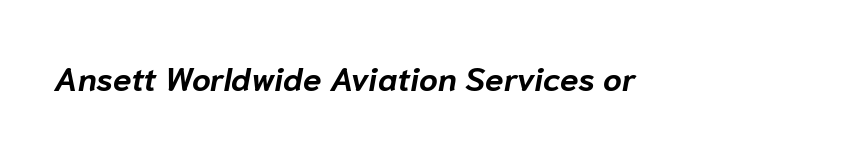
The image shows 33 px bold type, italic (leaning right); set normal letter spacing, not underlined; low stroke contrast and a medium x-height.
